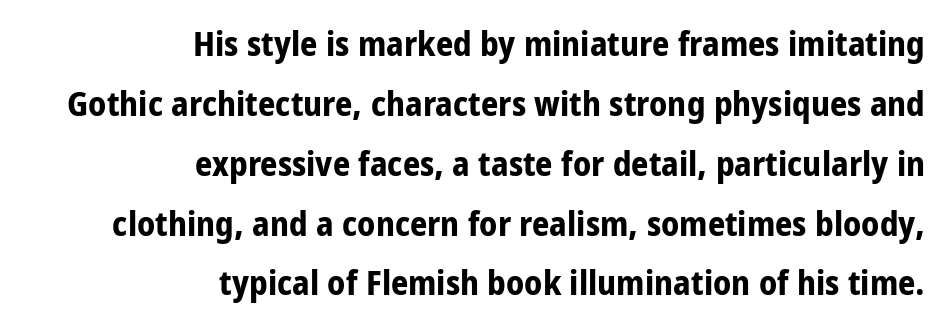
Underline: absent. Do the characters align in a grid? No, the font is proportional. This rendering leaves character spacing at its baseline value. You can tell from the bare stems that sans-serif type was used. Typeset ragged left — the right edge is the straight one.
